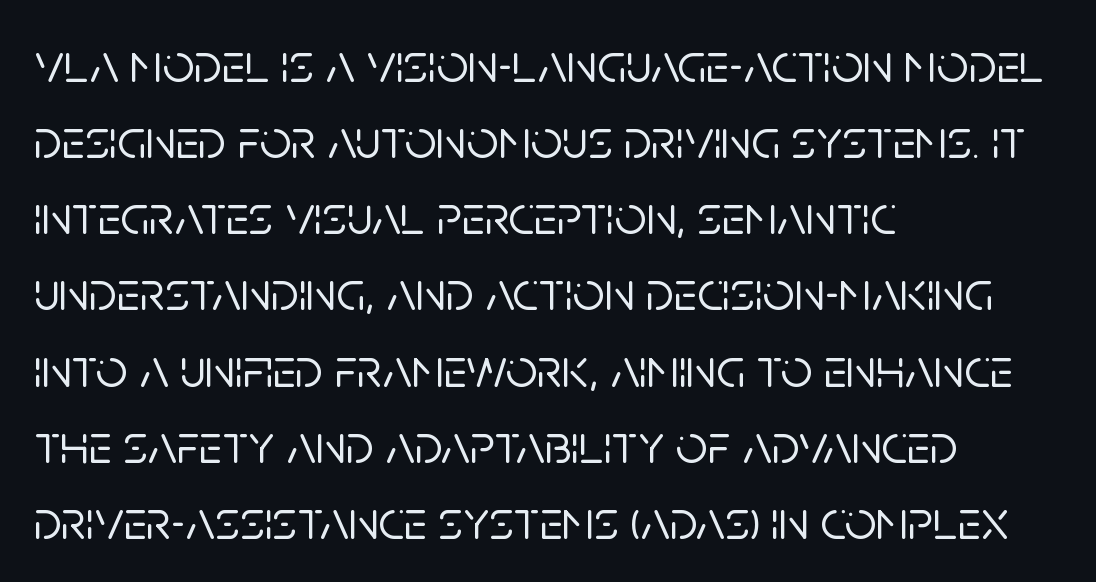
Q: Is the text italic (slanted)? A: No, it is upright.
Q: Is the typeface a serif or a sans-serif typeface? A: Sans-serif.
Q: Is the text underlined? A: No.
Q: How is the paragraph aligned? A: Left-aligned.
Q: Is the spacing between letters normal or unusually wide? A: Normal.
Q: Is the spacing between lines tight, normal or loose? A: Normal.
Q: Width (condensed, normal, or wide)? A: Normal.
Q: Stroke contrast? A: Low.
Q: x-height? A: Large.
Q: Monospaced? A: No.
